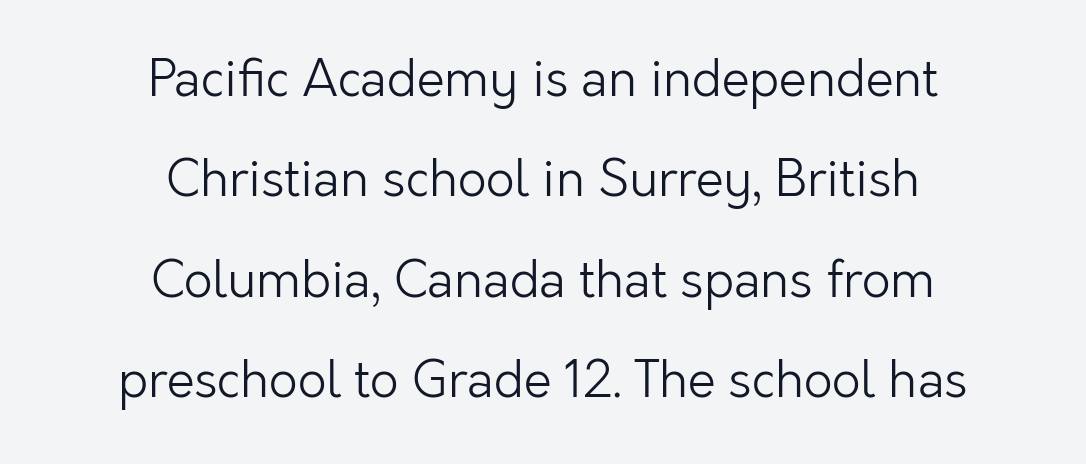
{"serif": "no", "italic": "no", "bold": "no", "weight": "light", "width": "normal", "stroke_contrast": "low", "x_height": "medium", "monospaced": "no", "underline": "no", "align": "center", "line_spacing": "loose", "line_spacing_ratio": 2.01, "letter_spacing": "normal", "letter_spacing_em": 0.0, "glyph_px": 50}
